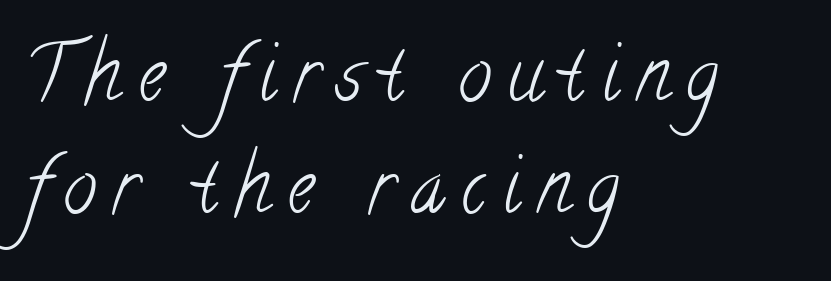
The image shows 75 px light, condensed serif type; set left-aligned, normal line spacing (1.5x), unusually wide letter spacing (+0.22 em), not underlined; low stroke contrast and a small x-height.
